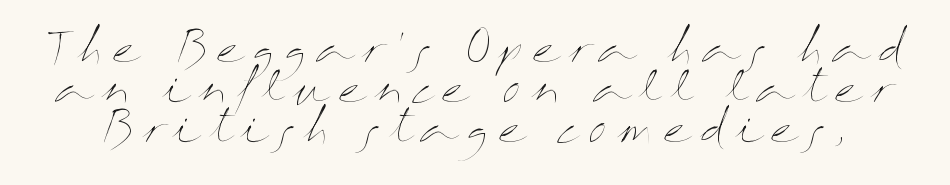
Is the type heavy? It reads as light-to-regular instead. Clear beneath every line of the passage. Compared with typical paragraphs, the rows here are closer together.
